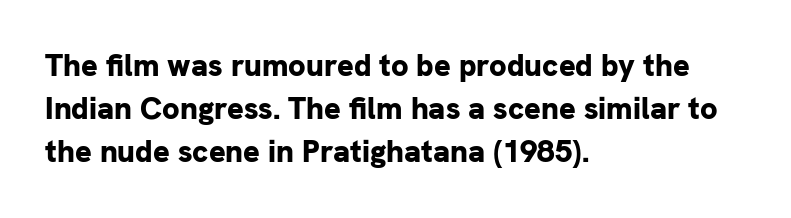
Q: Is the text bold? A: Yes.
Q: Is the text italic (slanted)? A: No, it is upright.
Q: Is the typeface a serif or a sans-serif typeface? A: Sans-serif.
Q: Is the text underlined? A: No.
Q: How is the paragraph aligned? A: Left-aligned.
Q: Is the spacing between letters normal or unusually wide? A: Normal.
Q: Is the spacing between lines tight, normal or loose? A: Normal.
Q: Width (condensed, normal, or wide)? A: Normal.
Q: Stroke contrast? A: Low.
Q: x-height? A: Medium.
Q: Monospaced? A: No.
